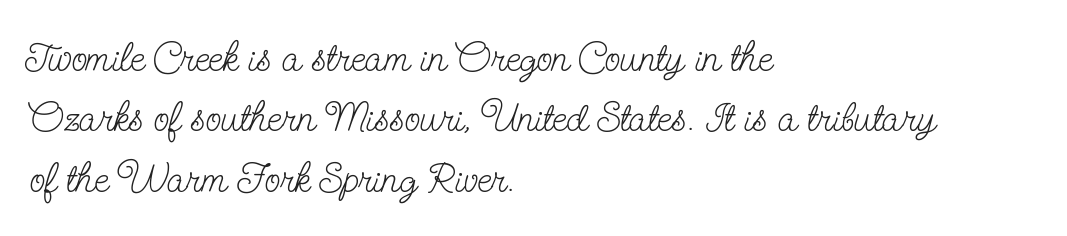
The image shows 41 px light, condensed serif type; set left-aligned, normal line spacing (1.47x), normal letter spacing, not underlined; low stroke contrast and a small x-height.
